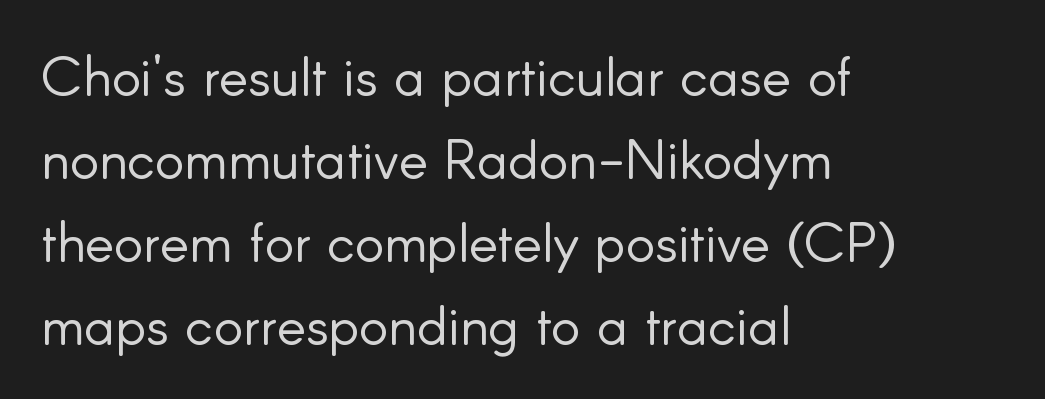
Q: Is the text bold? A: No.
Q: Is the text italic (slanted)? A: No, it is upright.
Q: Is the typeface a serif or a sans-serif typeface? A: Sans-serif.
Q: Is the text underlined? A: No.
Q: How is the paragraph aligned? A: Left-aligned.
Q: Is the spacing between letters normal or unusually wide? A: Normal.
Q: Is the spacing between lines tight, normal or loose? A: Normal.
Q: Width (condensed, normal, or wide)? A: Normal.
Q: Stroke contrast? A: Low.
Q: x-height? A: Small.
Q: Monospaced? A: No.
